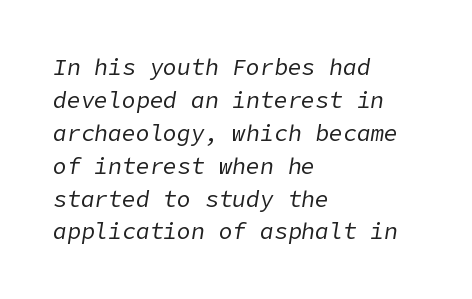
Q: Is the text bold? A: No.
Q: Is the text italic (slanted)? A: Yes, it leans right by about 9 degrees.
Q: Is the text underlined? A: No.
Q: How is the paragraph aligned? A: Left-aligned.
Q: Is the spacing between letters normal or unusually wide? A: Normal.
Q: Is the spacing between lines tight, normal or loose? A: Normal.
